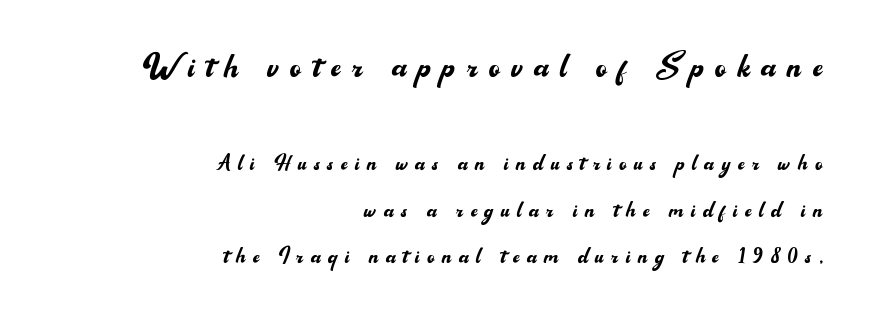
The letters carry no serifs — their stems end cleanly without finishing strokes. The typeface has the unassuming heft of standard copy or less. Glyph-to-glyph distance is far greater than everyday printed text.
